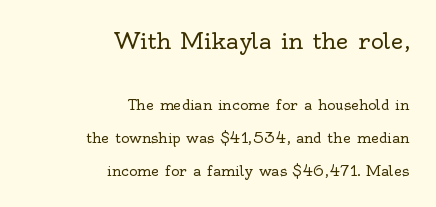
Loosely led — the rows are spread out. No chunkiness to these letters — they're not bold. Here the glyphs are tracked normally, forming tight word shapes. Large over small — that's the arrangement of the two blocks here.
